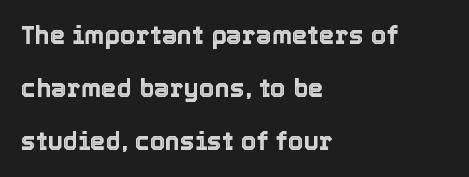
{"italic": "no", "underline": "no", "align": "left", "line_spacing": "loose", "line_spacing_ratio": 2.13, "letter_spacing": "normal", "letter_spacing_em": 0.0, "glyph_px": 25}
